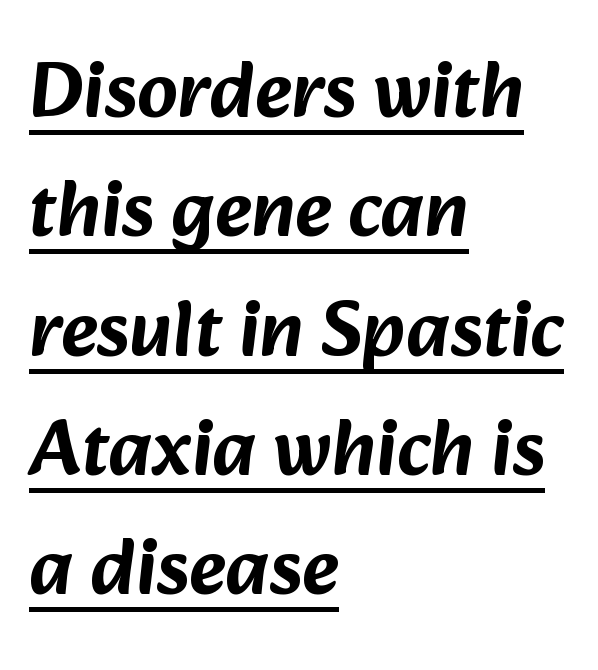
Q: Is the typeface a serif or a sans-serif typeface? A: Sans-serif.
Q: Is the text underlined? A: Yes.
Q: How is the paragraph aligned? A: Left-aligned.
Q: Is the spacing between letters normal or unusually wide? A: Normal.
Q: Is the spacing between lines tight, normal or loose? A: Normal.
Q: Width (condensed, normal, or wide)? A: Normal.
Q: Stroke contrast? A: Low.
Q: x-height? A: Medium.
Q: Monospaced? A: No.
